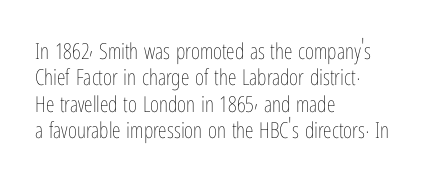
Q: Is the text bold? A: No.
Q: Is the text italic (slanted)? A: No, it is upright.
Q: Is the text underlined? A: No.
Q: How is the paragraph aligned? A: Left-aligned.
Q: Is the spacing between letters normal or unusually wide? A: Normal.
